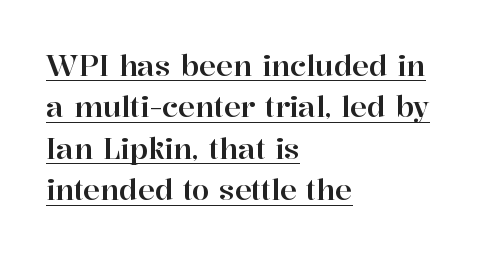
The image shows 28 px serif type, upright; set left-aligned, normal line spacing (1.48x), normal letter spacing, underlined; high stroke contrast and a medium x-height.
